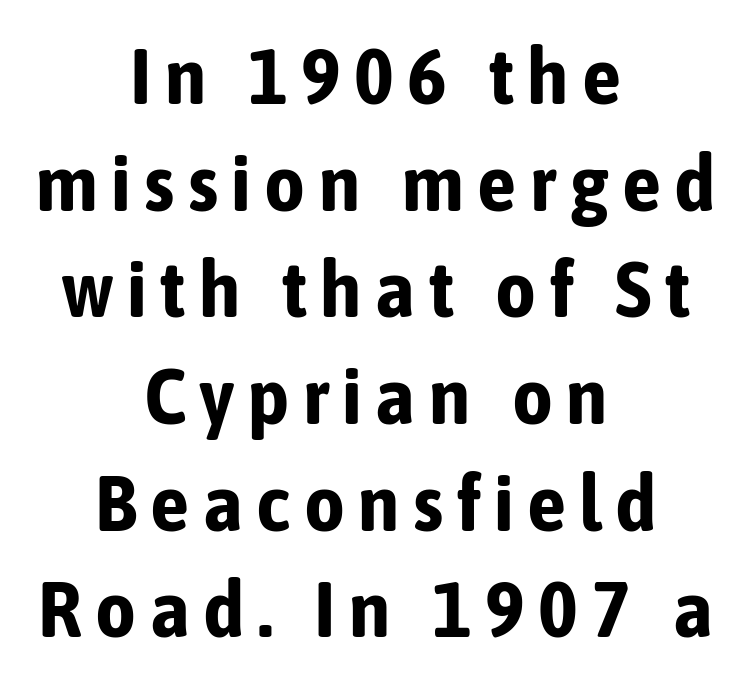
{"serif": "no", "italic": "no", "bold": "yes", "weight": "bold", "width": "condensed", "stroke_contrast": "low", "x_height": "medium", "monospaced": "no", "underline": "no", "align": "center", "line_spacing": "normal", "line_spacing_ratio": 1.35, "glyph_px": 79}
